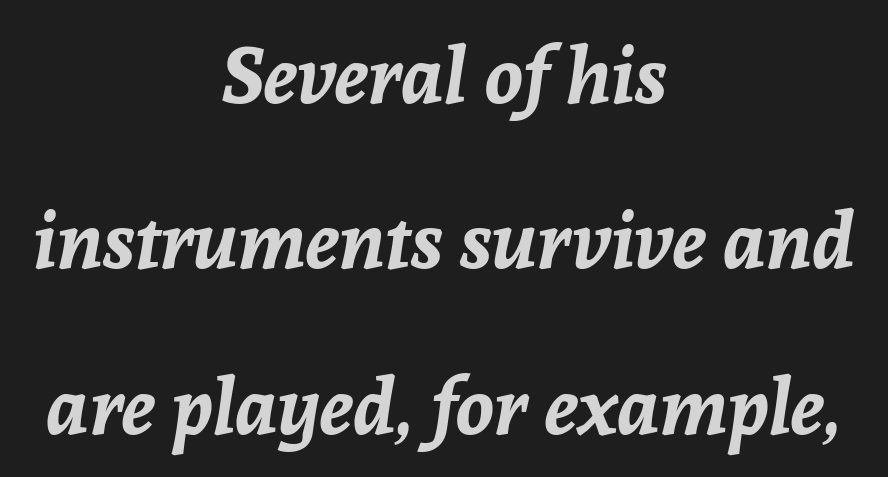
The image shows 78 px bold type, italic (leaning right); set centered, loose line spacing (2.12x), normal letter spacing, not underlined; low stroke contrast and a medium x-height.
